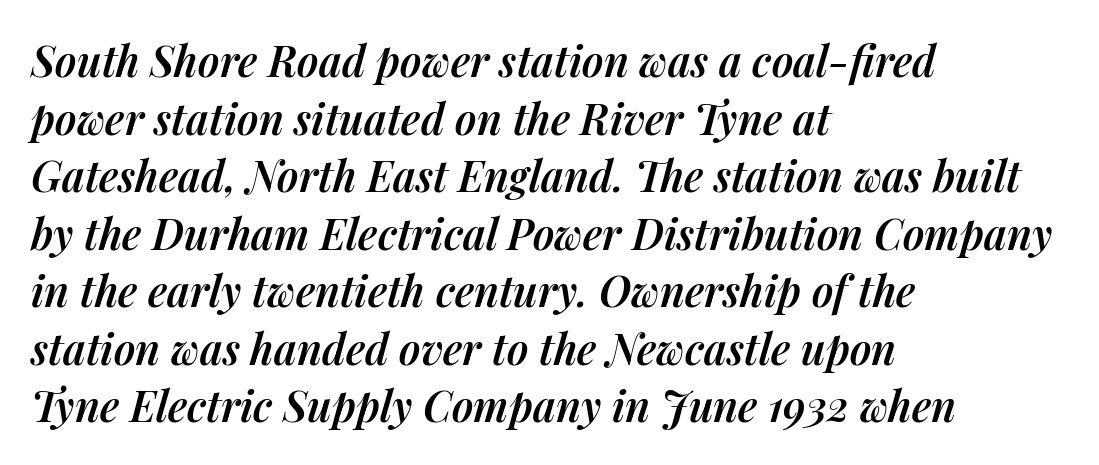
The image shows 42 px semibold type, italic (leaning right); set left-aligned, normal line spacing (1.37x), normal letter spacing, not underlined; medium stroke contrast and a medium x-height.
